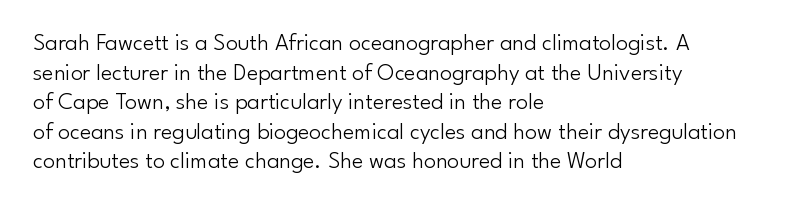
Q: Is the text bold? A: No.
Q: Is the text italic (slanted)? A: No, it is upright.
Q: Is the text underlined? A: No.
Q: How is the paragraph aligned? A: Left-aligned.
Q: Is the spacing between letters normal or unusually wide? A: Normal.
